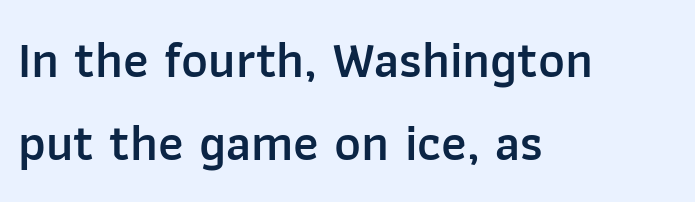
The text block is weighted toward the left margin, trailing off unevenly rightward. Each letter keeps its own natural width here, so spacing adapts to shape. The tracking reads as untouched default to a designer's eye. These lines carry some extra weight — a demibold, not a full bold.
